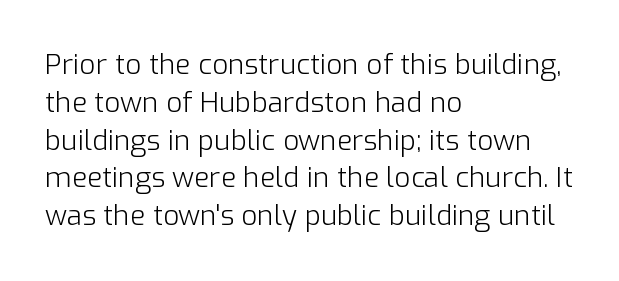
The passage shown is not bold in any degree. This sample is left-justified, so line endings fall wherever the words run out. Anything drawn beneath the words? Only blank space. The passage shown is typed in a proportional face where columns would drift. The tracking reads as untouched default to a designer's eye. Do the letters lean? They stand straight.
